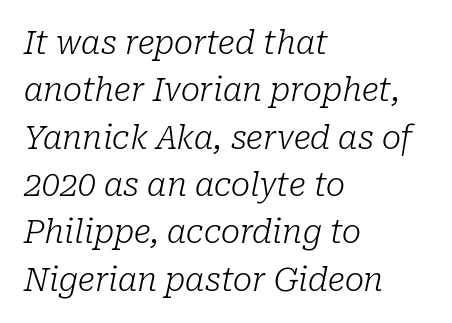
{"serif": "yes", "italic": "yes", "lean": "right", "slant_degrees": 10, "bold": "no", "weight": "light", "width": "normal", "stroke_contrast": "low", "x_height": "medium", "monospaced": "no", "underline": "no", "align": "left", "line_spacing": "normal", "line_spacing_ratio": 1.48, "letter_spacing": "normal", "letter_spacing_em": 0.0, "glyph_px": 32}
